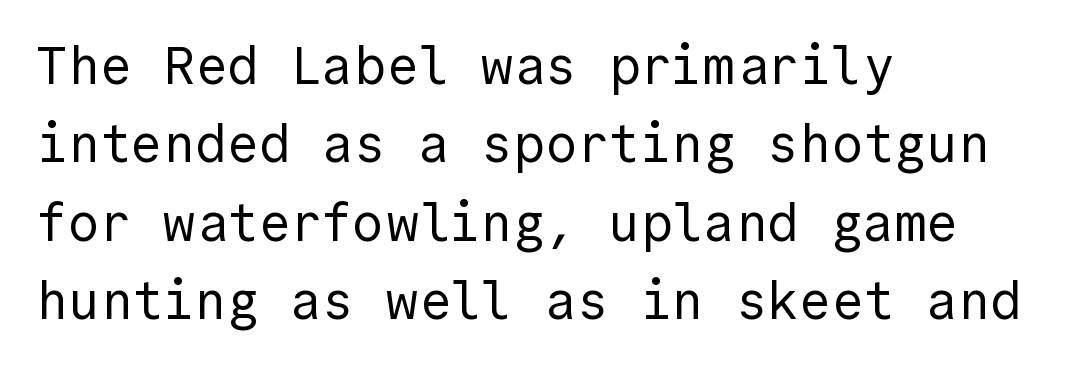
{"serif": "no", "italic": "no", "bold": "no", "weight": "regular", "width": "normal", "x_height": "medium", "underline": "no", "align": "left", "line_spacing": "normal", "line_spacing_ratio": 1.48, "letter_spacing": "normal", "letter_spacing_em": 0.0, "glyph_px": 53}
